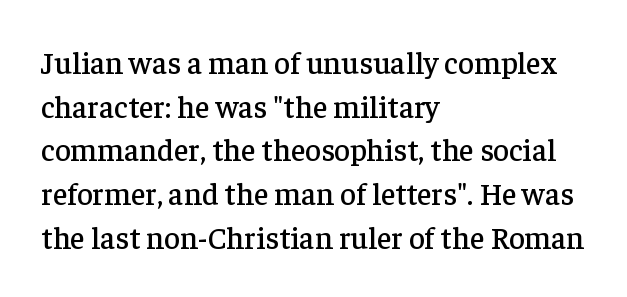
{"serif": "yes", "italic": "no", "width": "normal", "stroke_contrast": "low", "x_height": "medium", "monospaced": "no", "underline": "no", "align": "left", "line_spacing": "normal", "line_spacing_ratio": 1.41, "letter_spacing": "normal", "letter_spacing_em": 0.0, "glyph_px": 31}
